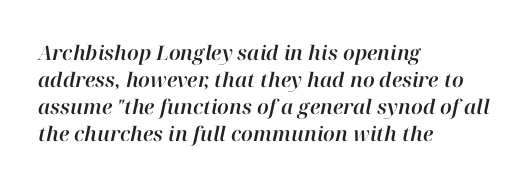
Honestly, the letter spacing is just normal — you wouldn't notice it. The passage shown stacks its lines at a standard gap. Rendered with sloped, italic letterforms. Beneath every word, the page is bare.
